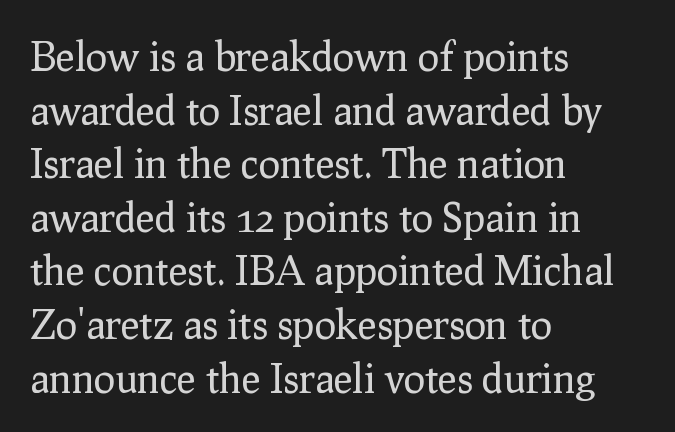
{"serif": "yes", "italic": "no", "bold": "no", "weight": "regular", "width": "normal", "stroke_contrast": "low", "x_height": "medium", "monospaced": "no", "underline": "no", "align": "left", "line_spacing": "normal", "line_spacing_ratio": 1.34, "letter_spacing": "normal", "letter_spacing_em": 0.0, "glyph_px": 40}
